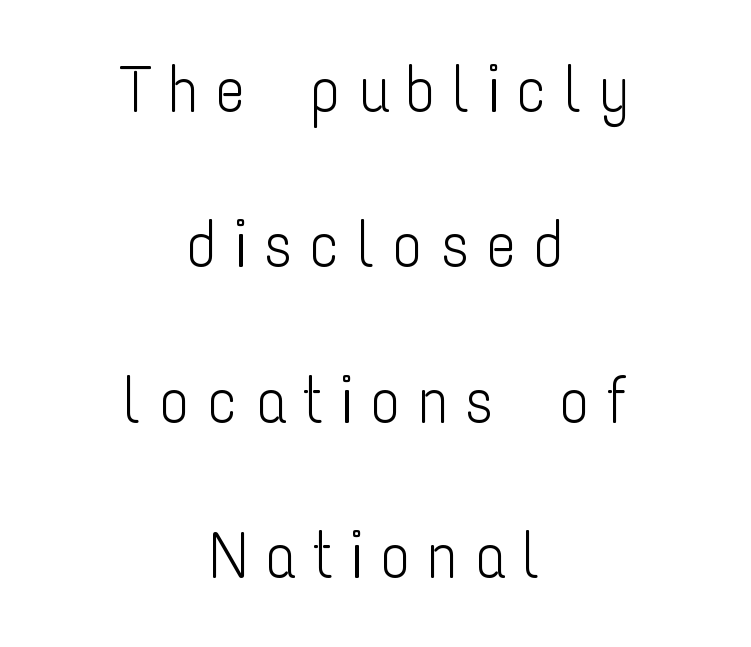
{"serif": "no", "italic": "no", "bold": "no", "weight": "light", "width": "condensed", "stroke_contrast": "low", "x_height": "medium", "monospaced": "no", "underline": "no", "align": "center", "line_spacing": "loose", "line_spacing_ratio": 2.39, "letter_spacing": "wide", "letter_spacing_em": 0.24, "glyph_px": 65}
